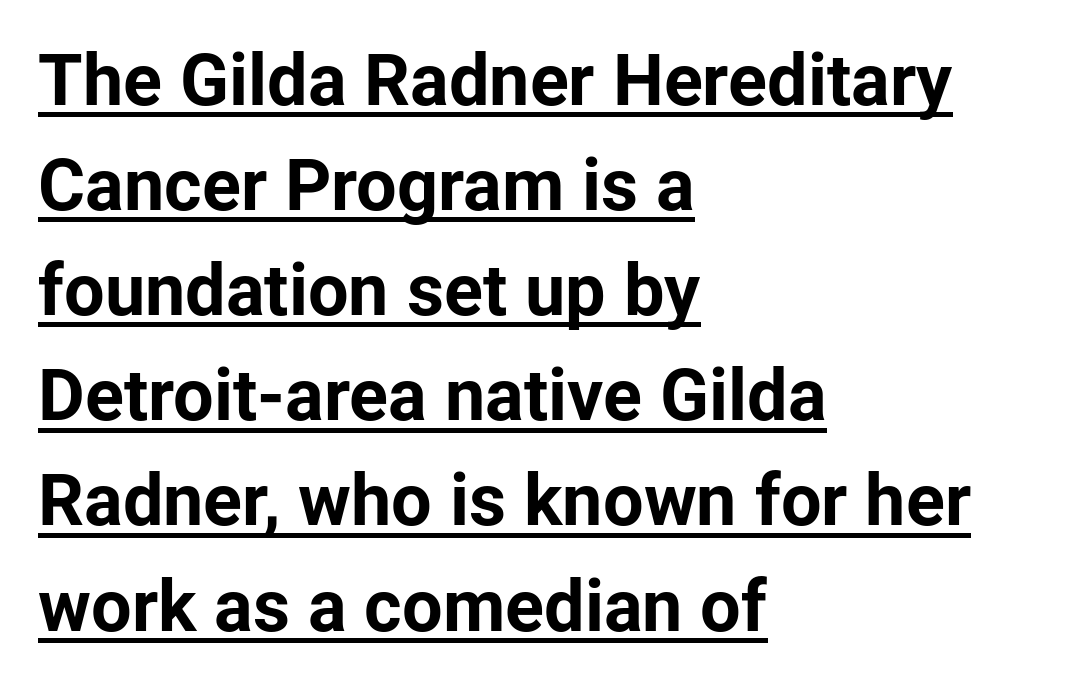
Q: Is the text bold? A: Yes.
Q: Is the text italic (slanted)? A: No, it is upright.
Q: Is the typeface a serif or a sans-serif typeface? A: Sans-serif.
Q: Is the text underlined? A: Yes.
Q: How is the paragraph aligned? A: Left-aligned.
Q: Is the spacing between letters normal or unusually wide? A: Normal.
Q: Is the spacing between lines tight, normal or loose? A: Normal.
Q: Width (condensed, normal, or wide)? A: Normal.
Q: Stroke contrast? A: Low.
Q: x-height? A: Medium.
Q: Monospaced? A: No.
